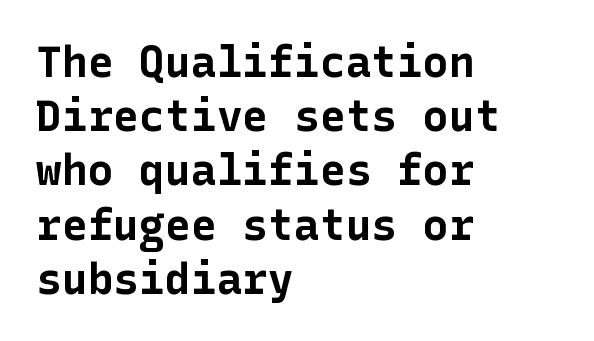
The image shows 43 px bold sans-serif type, upright; set left-aligned, normal line spacing (1.26x), normal letter spacing, not underlined; low stroke contrast and a medium x-height.
